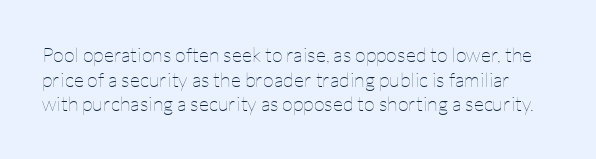
The image shows 20 px text type, upright; set line spacing 1.23x, normal letter spacing, not underlined.
